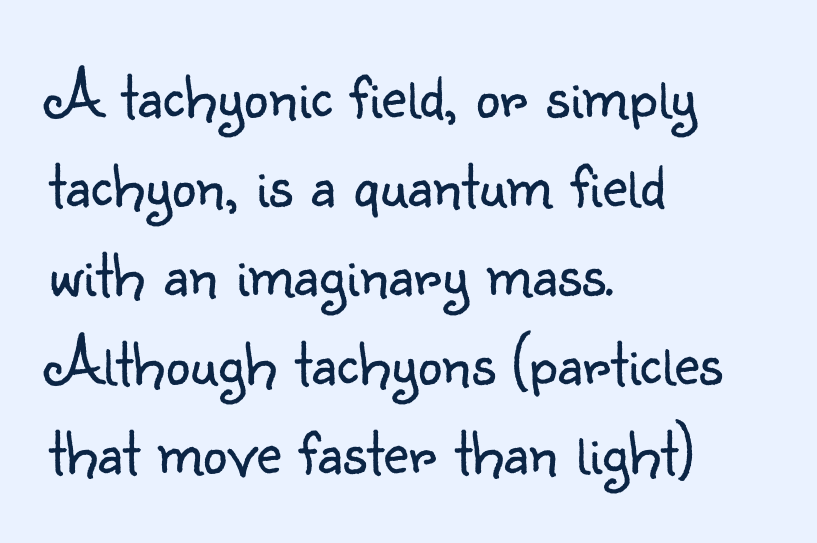
Q: Is the text bold? A: No.
Q: Is the text italic (slanted)? A: No, it is upright.
Q: Is the typeface a serif or a sans-serif typeface? A: Sans-serif.
Q: Is the text underlined? A: No.
Q: How is the paragraph aligned? A: Left-aligned.
Q: Is the spacing between letters normal or unusually wide? A: Normal.
Q: Is the spacing between lines tight, normal or loose? A: Normal.
Q: Width (condensed, normal, or wide)? A: Normal.
Q: Stroke contrast? A: Low.
Q: x-height? A: Small.
Q: Monospaced? A: No.
